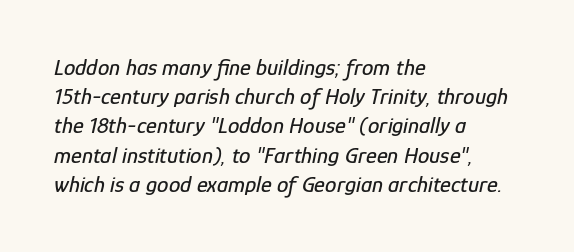
The image shows 23 px text type, italic (leaning right); set left-aligned, normal line spacing (1.27x), normal letter spacing, not underlined.
